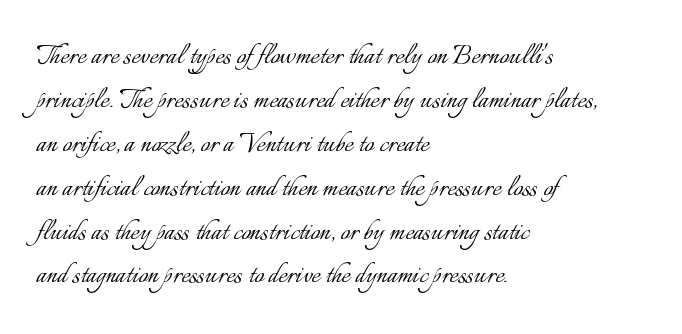
The image shows 33 px light type; set left-aligned, normal line spacing (1.33x), normal letter spacing, not underlined; low stroke contrast and a small x-height.
